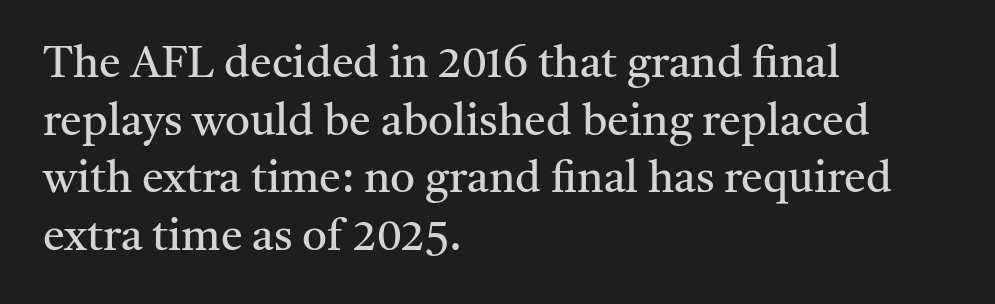
The image shows 44 px regular-weight serif type, upright; set left-aligned, normal line spacing (1.31x), normal letter spacing, not underlined; medium stroke contrast and a medium x-height.
